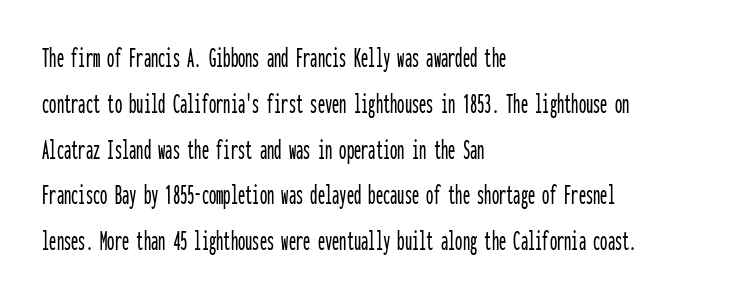
{"serif": "no", "italic": "no", "width": "condensed", "stroke_contrast": "low", "x_height": "medium", "monospaced": "yes", "underline": "no", "align": "left", "line_spacing": "normal", "line_spacing_ratio": 1.58, "letter_spacing": "normal", "letter_spacing_em": 0.0, "glyph_px": 29}
